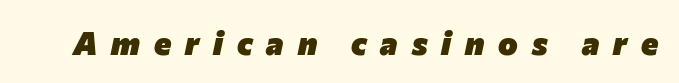
The image shows 33 px heavy type, italic (leaning right); set unusually wide letter spacing (+0.42 em), not underlined; low stroke contrast and a medium x-height.
